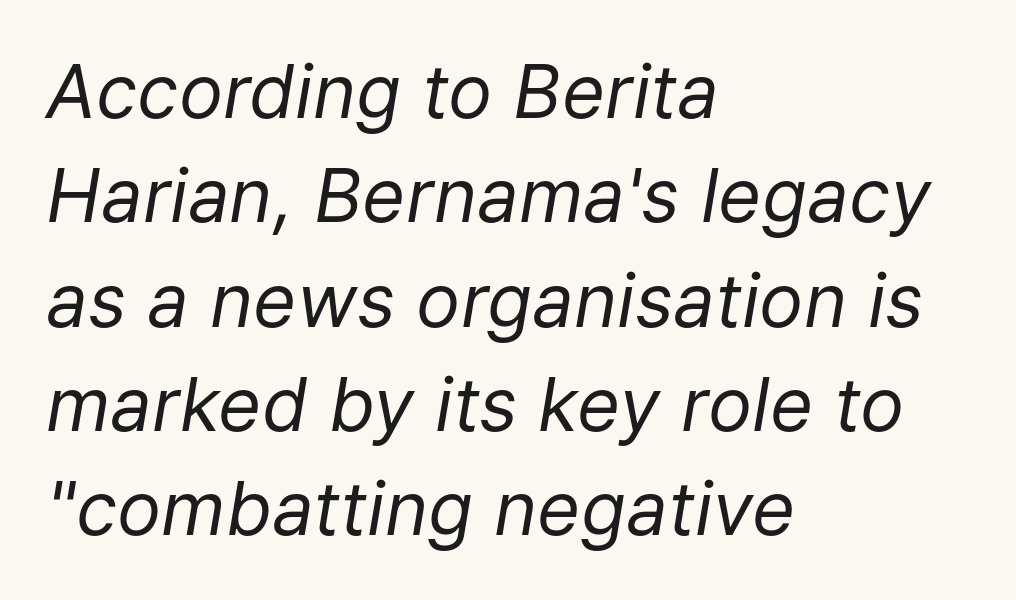
Q: Is the text bold? A: No.
Q: Is the text italic (slanted)? A: Yes, it leans right by about 9 degrees.
Q: Is the text underlined? A: No.
Q: How is the paragraph aligned? A: Left-aligned.
Q: Is the spacing between letters normal or unusually wide? A: Normal.
Q: Is the spacing between lines tight, normal or loose? A: Normal.
Q: Width (condensed, normal, or wide)? A: Normal.
Q: Stroke contrast? A: Low.
Q: x-height? A: Medium.
Q: Monospaced? A: No.
